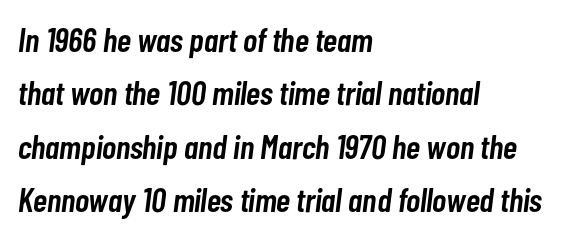
Q: Is the text bold? A: Semi-bold.
Q: Is the text italic (slanted)? A: Yes, it leans right by about 7 degrees.
Q: Is the text underlined? A: No.
Q: How is the paragraph aligned? A: Left-aligned.
Q: Is the spacing between letters normal or unusually wide? A: Normal.
Q: Is the spacing between lines tight, normal or loose? A: Normal.
Q: Width (condensed, normal, or wide)? A: Condensed.
Q: Stroke contrast? A: Low.
Q: x-height? A: Medium.
Q: Monospaced? A: No.
